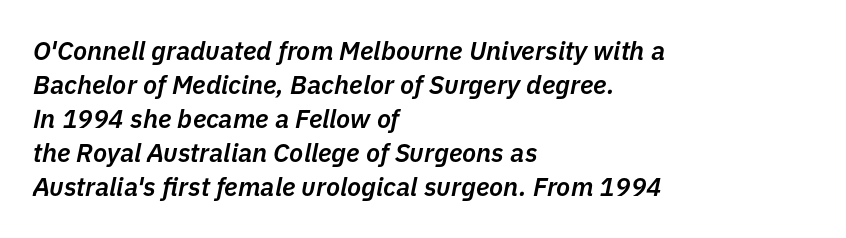
Q: Is the text bold? A: Semi-bold.
Q: Is the text italic (slanted)? A: Yes, it leans right by about 11 degrees.
Q: Is the text underlined? A: No.
Q: How is the paragraph aligned? A: Left-aligned.
Q: Is the spacing between letters normal or unusually wide? A: Normal.
Q: Is the spacing between lines tight, normal or loose? A: Normal.
